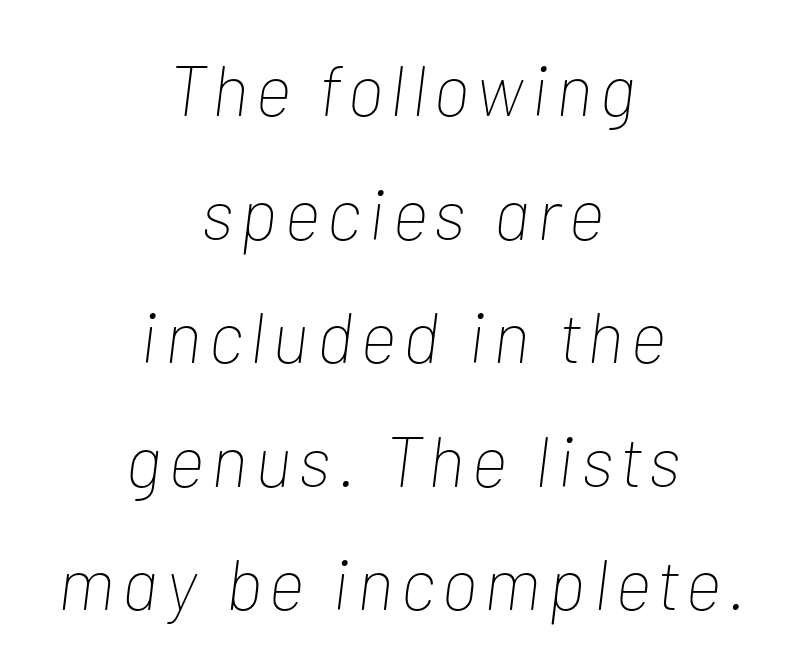
The paragraph has two soft edges and a firm central axis. A clean baseline with only descenders dipping below it. Observe the lean: these are italic letterforms. Proportional: the letters do not fall into vertical columns. Caption: face not bold, strokes unweighted.
